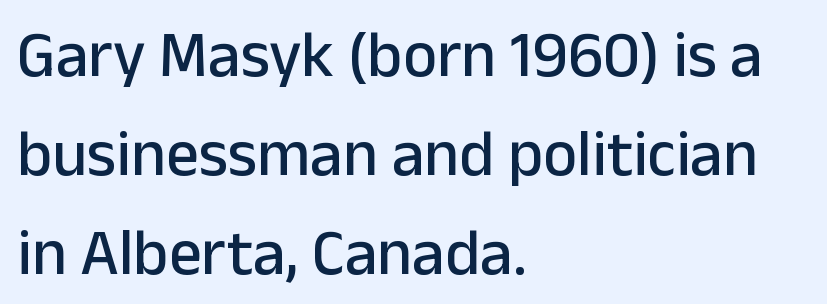
Q: Is the text italic (slanted)? A: No, it is upright.
Q: Is the typeface a serif or a sans-serif typeface? A: Sans-serif.
Q: Is the text underlined? A: No.
Q: How is the paragraph aligned? A: Left-aligned.
Q: Is the spacing between letters normal or unusually wide? A: Normal.
Q: Is the spacing between lines tight, normal or loose? A: Normal.
Q: Width (condensed, normal, or wide)? A: Normal.
Q: Stroke contrast? A: Low.
Q: x-height? A: Medium.
Q: Monospaced? A: No.
